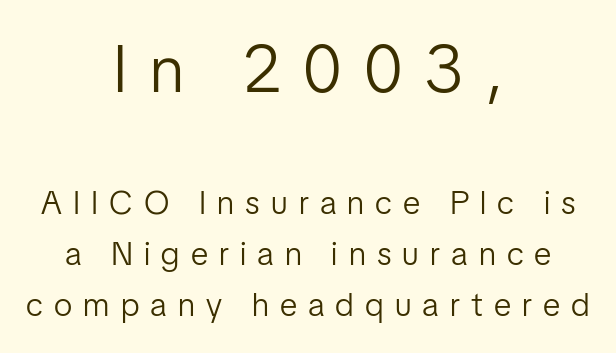
The image shows 66 px light, condensed sans-serif type, upright; set centered, normal line spacing (1.55x), unusually wide letter spacing (+0.34 em), not underlined; the first (top) block is 2.0x larger; low stroke contrast and a medium x-height.
